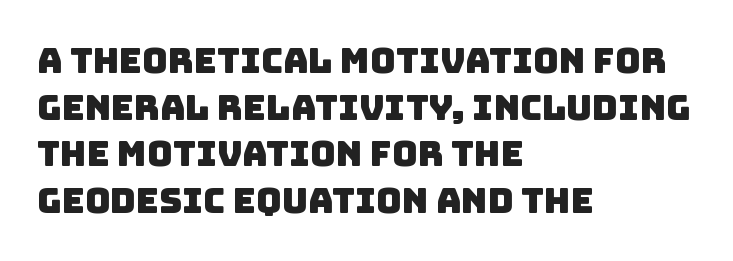
How are the letters spaced? Ordinarily, with no added tracking. The face used here is proportionally spaced, like ordinary book or web type. Regarding leading, the lines here are spaced in the standard way. Observe the absence of serifs on each vertical stroke in this sample.
